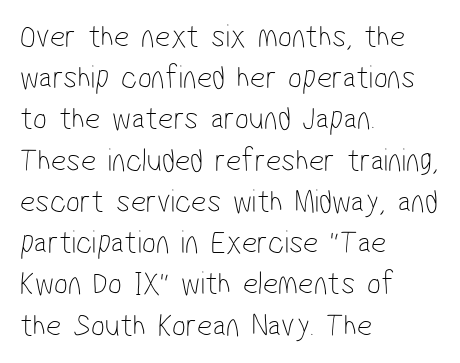
The image shows 33 px thin, condensed sans-serif type; set left-aligned, normal line spacing (1.25x), normal letter spacing, not underlined; low stroke contrast and a medium x-height.
